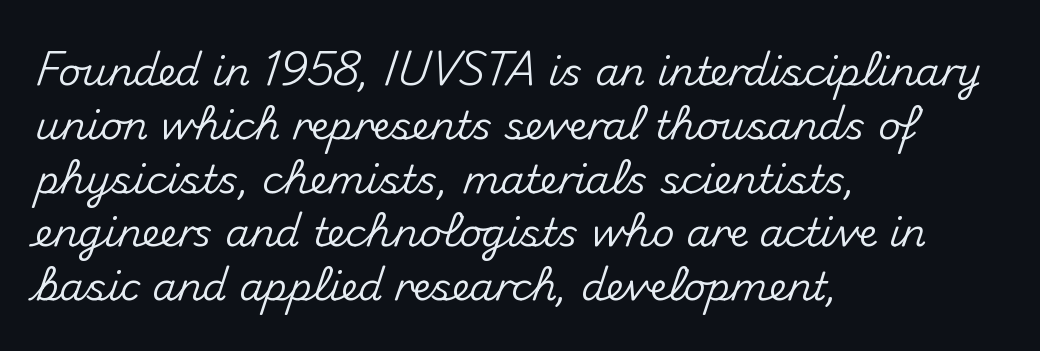
Teacher's note: observe the even left margin — that is flush-left alignment. Default kerning and tracking; the words read as compact shapes. Students, observe: this is what conventionally led text looks like. Examine the stroke ends and you'll find no serifs.
